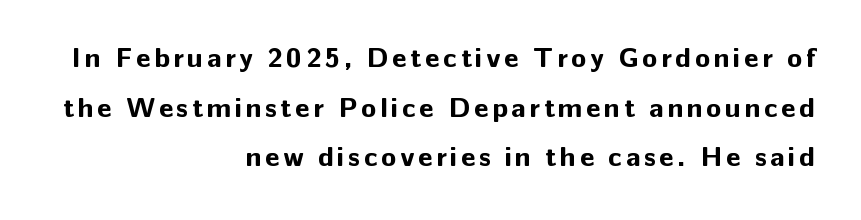
The letters advance in unequal steps, a hallmark of proportional type. Typesetter's note: full bold, strokes at maximum text heaviness. This is sans-serif lettering, the kind often seen on screens and signage. The words here are not underlined.
